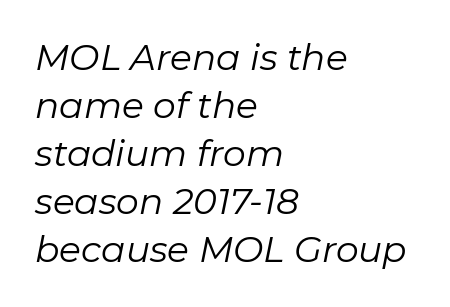
{"italic": "yes", "lean": "right", "slant_degrees": 11, "bold": "no", "weight": "regular", "width": "normal", "stroke_contrast": "low", "x_height": "medium", "monospaced": "no", "underline": "no", "align": "left", "line_spacing": "normal", "line_spacing_ratio": 1.33, "letter_spacing": "normal", "letter_spacing_em": 0.0, "glyph_px": 36}
